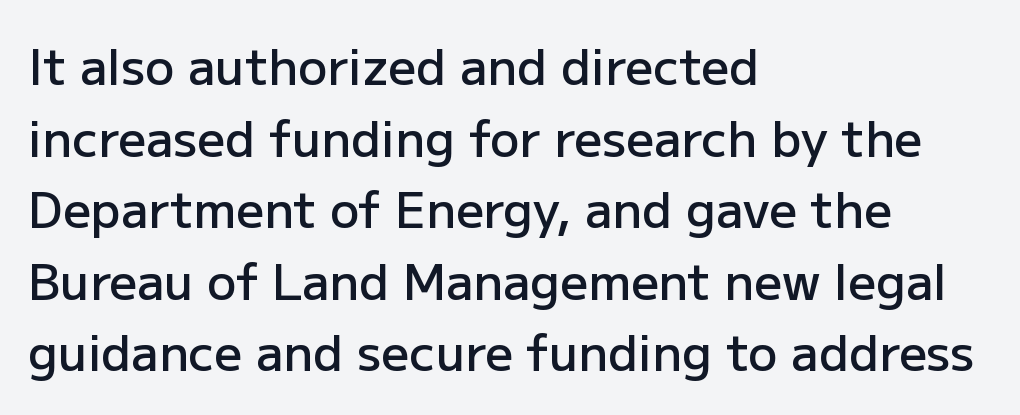
{"serif": "no", "italic": "no", "bold": "semi", "weight": "semibold", "width": "normal", "stroke_contrast": "low", "x_height": "medium", "monospaced": "no", "underline": "no", "align": "left", "line_spacing": "normal", "line_spacing_ratio": 1.46, "letter_spacing": "normal", "letter_spacing_em": 0.0, "glyph_px": 49}
